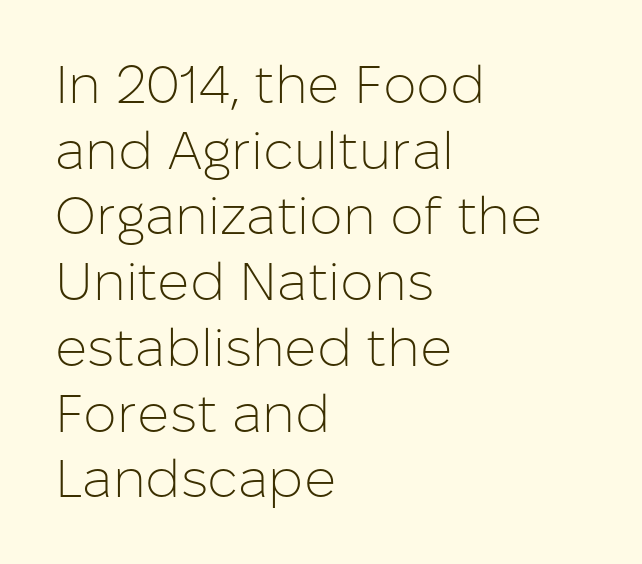
The image shows 53 px light sans-serif type, upright; set left-aligned, line spacing 1.24x, normal letter spacing, not underlined; low stroke contrast and a medium x-height.
